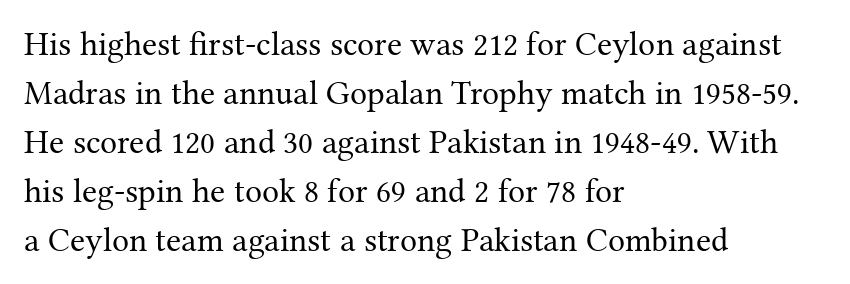
Character widths vary here, with narrow letters taking less room than wide ones. Rendered with straight, roman letterforms. Baseline-to-baseline distance is the conventional proportion of letter height. Clear beneath every line of the passage. Reading down the block, your eye returns to a fixed left position each line.
